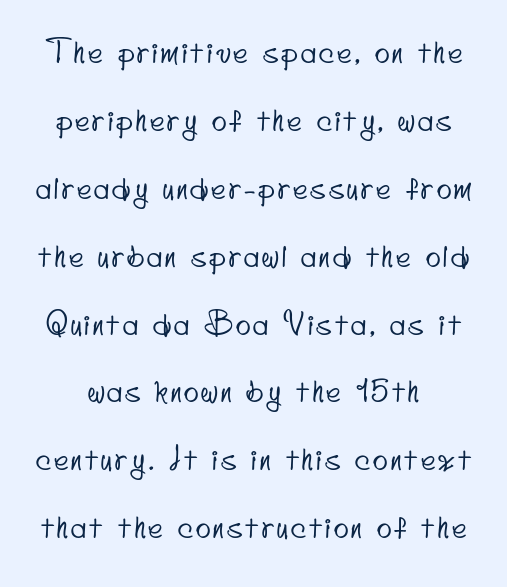
Q: Is the typeface a serif or a sans-serif typeface? A: Sans-serif.
Q: Is the text underlined? A: No.
Q: Is the spacing between lines tight, normal or loose? A: Loose.
Q: Width (condensed, normal, or wide)? A: Condensed.
Q: Stroke contrast? A: Low.
Q: x-height? A: Small.
Q: Monospaced? A: No.
